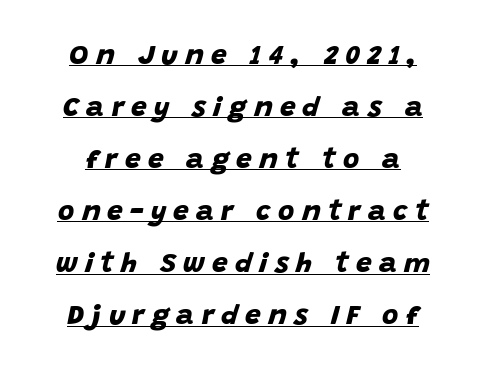
The image shows 28 px bold sans-serif type; set line spacing 1.86x, unusually wide letter spacing (+0.26 em), underlined; low stroke contrast and a large x-height.
